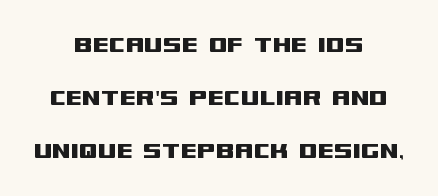
{"italic": "no", "underline": "no", "align": "center", "line_spacing": "loose", "line_spacing_ratio": 1.96, "letter_spacing": "normal", "letter_spacing_em": 0.0, "glyph_px": 27}
